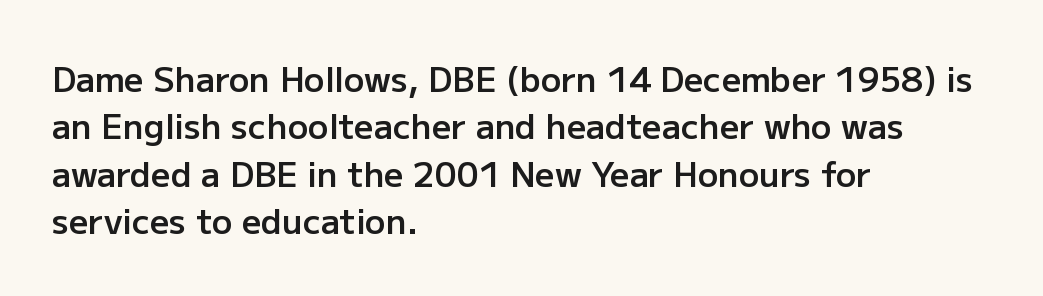
The image shows 34 px semibold sans-serif type, upright; set left-aligned, normal line spacing (1.39x), normal letter spacing, not underlined; low stroke contrast and a medium x-height.
